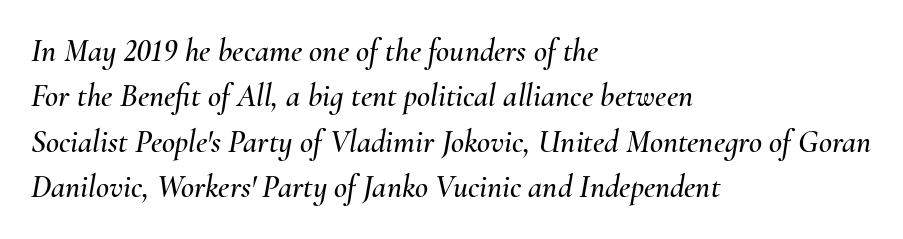
The image shows 32 px text type, italic (leaning right); set left-aligned, normal line spacing (1.42x), normal letter spacing, not underlined; medium stroke contrast and a small x-height.
